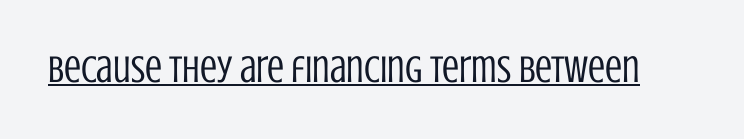
The image shows 38 px regular-weight, condensed sans-serif type, upright; set normal letter spacing, underlined; low stroke contrast and a large x-height.
